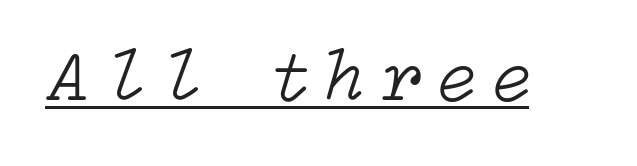
The image shows 75 px light type, italic (leaning right); set underlined; low stroke contrast and a medium x-height.
